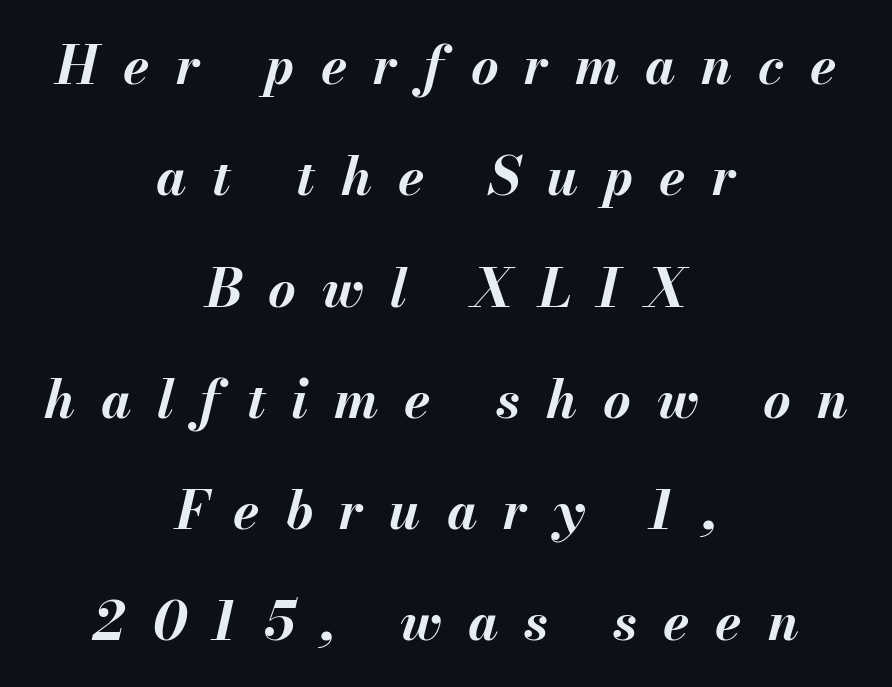
The image shows 53 px bold type, italic (leaning right); set centered, loose line spacing (2.1x), unusually wide letter spacing (+0.49 em), not underlined; medium stroke contrast and a small x-height.
